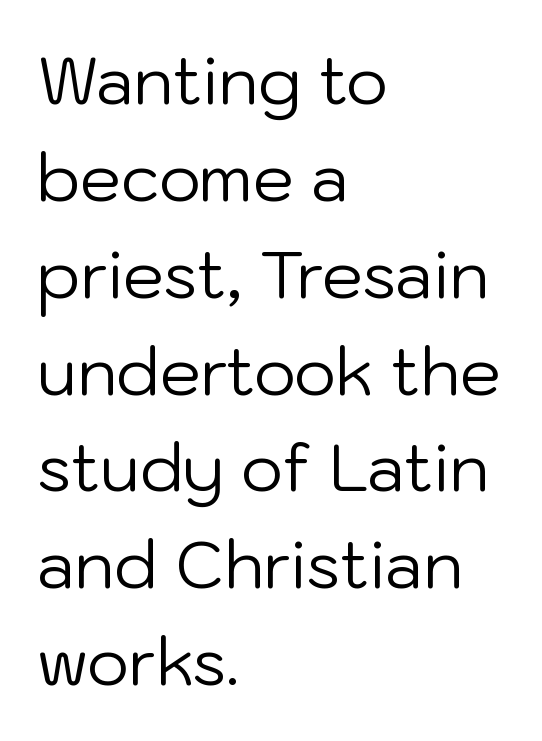
Q: Is the text bold? A: No.
Q: Is the text italic (slanted)? A: No, it is upright.
Q: Is the typeface a serif or a sans-serif typeface? A: Sans-serif.
Q: Is the text underlined? A: No.
Q: How is the paragraph aligned? A: Left-aligned.
Q: Is the spacing between letters normal or unusually wide? A: Normal.
Q: Is the spacing between lines tight, normal or loose? A: Normal.
Q: Width (condensed, normal, or wide)? A: Normal.
Q: Stroke contrast? A: Low.
Q: x-height? A: Medium.
Q: Monospaced? A: No.
